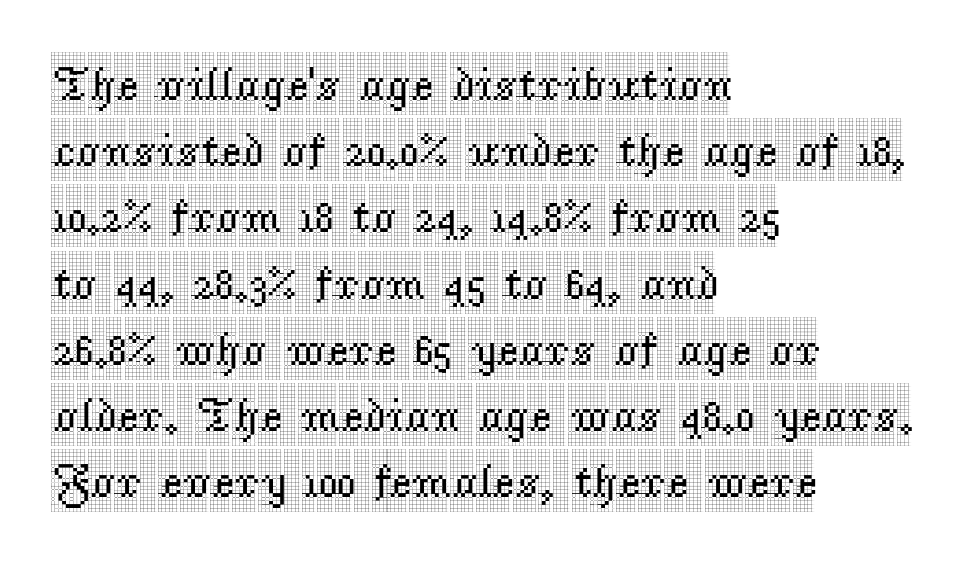
The image shows 48 px condensed serif type, upright; set left-aligned, normal line spacing (1.38x), normal letter spacing, not underlined; a large x-height.
